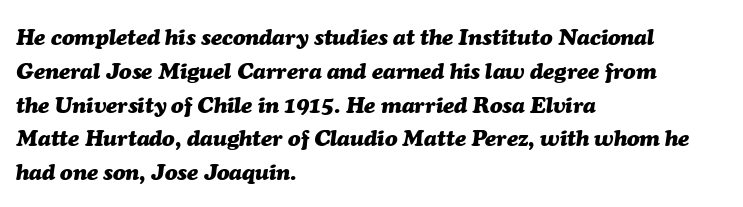
Q: Is the text bold? A: Yes.
Q: Is the text italic (slanted)? A: Yes, it leans right by about 7 degrees.
Q: Is the text underlined? A: No.
Q: How is the paragraph aligned? A: Left-aligned.
Q: Is the spacing between letters normal or unusually wide? A: Normal.
Q: Is the spacing between lines tight, normal or loose? A: Normal.
